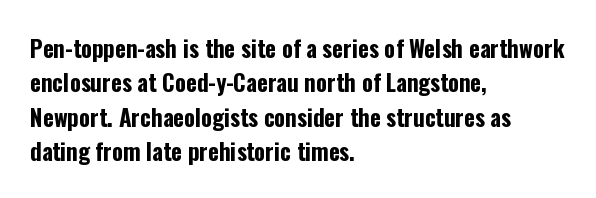
Q: Is the text bold? A: Yes.
Q: Is the text italic (slanted)? A: No, it is upright.
Q: Is the text underlined? A: No.
Q: How is the paragraph aligned? A: Left-aligned.
Q: Is the spacing between letters normal or unusually wide? A: Normal.
Q: Is the spacing between lines tight, normal or loose? A: Normal.
